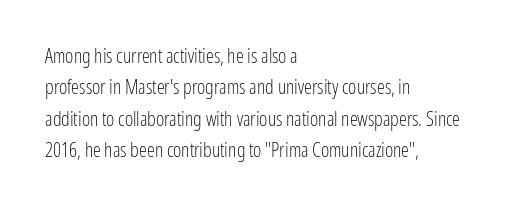
Q: Is the text bold? A: No.
Q: Is the text italic (slanted)? A: No, it is upright.
Q: Is the text underlined? A: No.
Q: How is the paragraph aligned? A: Left-aligned.
Q: Is the spacing between letters normal or unusually wide? A: Normal.
Q: Is the spacing between lines tight, normal or loose? A: Normal.
